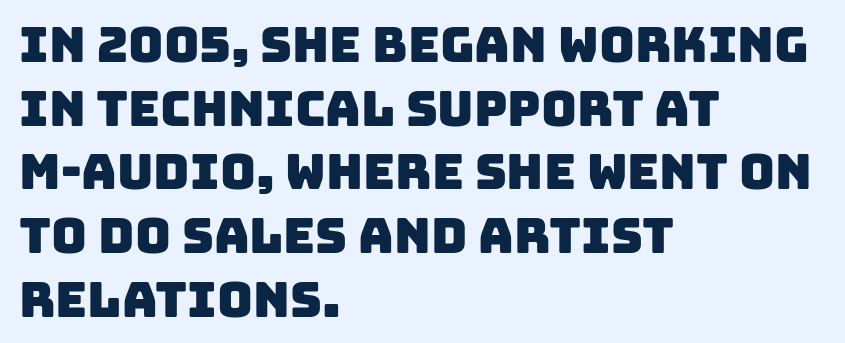
Stroke terminals: plain, sans-serif. This sample keeps an unexceptional amount of space between lines. The lines in this sample share a left origin and differ only in where they stop. Proportional: the letters do not fall into vertical columns. Letter spacing: default. Underlining? Definitely not there.
